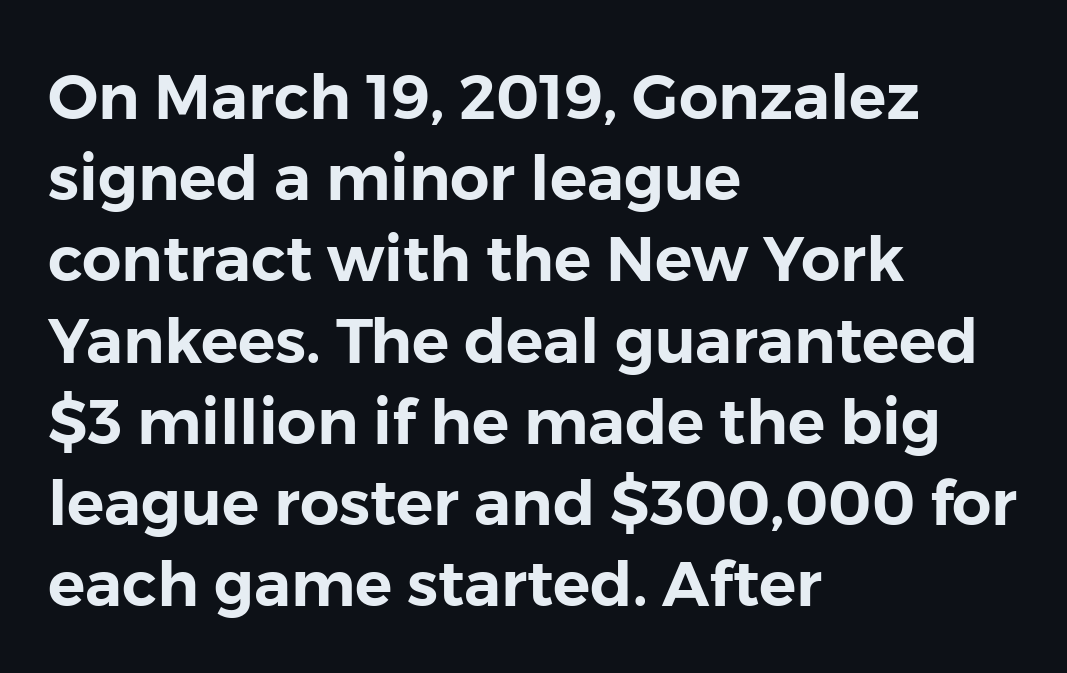
The image shows 62 px sans-serif type, upright; set left-aligned, normal line spacing (1.31x), normal letter spacing, not underlined; low stroke contrast and a medium x-height.
